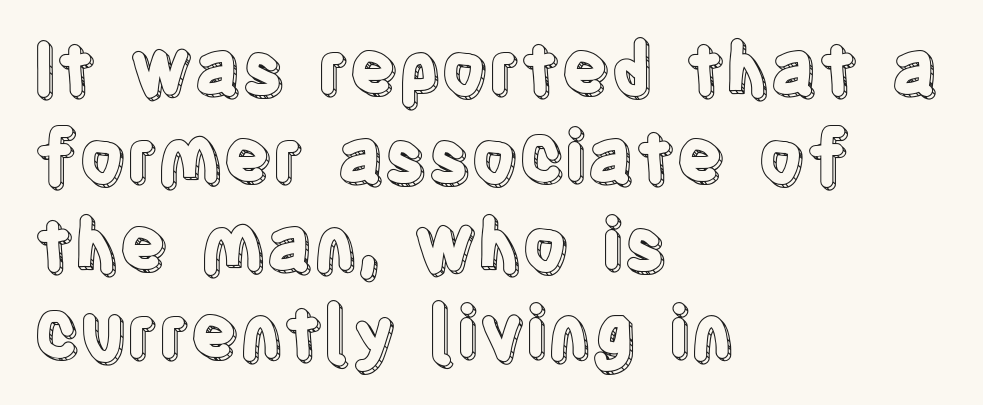
The image shows 72 px condensed type, upright; set left-aligned, line spacing 1.22x, normal letter spacing, not underlined; a large x-height.
